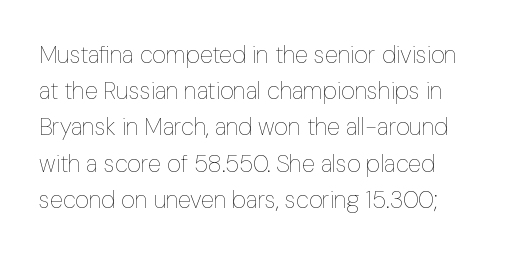
The image shows 24 px text type, upright; set normal line spacing (1.51x), normal letter spacing, not underlined.
